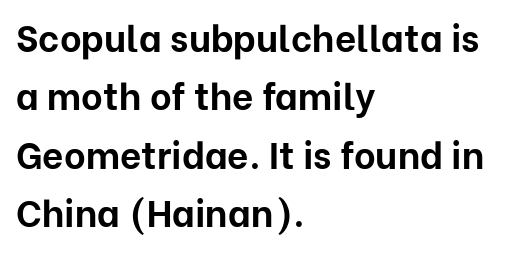
{"serif": "no", "italic": "no", "bold": "yes", "weight": "bold", "width": "normal", "stroke_contrast": "low", "x_height": "medium", "monospaced": "no", "underline": "no", "align": "left", "line_spacing": "normal", "line_spacing_ratio": 1.58, "letter_spacing": "normal", "letter_spacing_em": 0.0, "glyph_px": 37}
